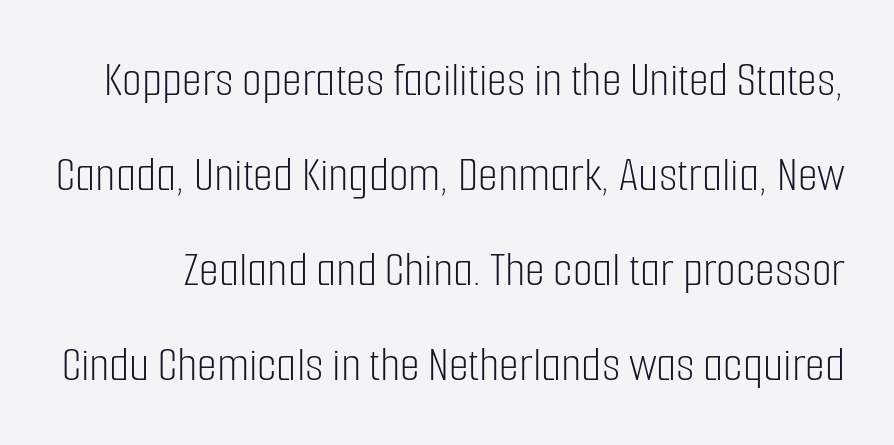
Q: Is the text bold? A: No.
Q: Is the text italic (slanted)? A: No, it is upright.
Q: Is the typeface a serif or a sans-serif typeface? A: Sans-serif.
Q: Is the text underlined? A: No.
Q: Is the spacing between letters normal or unusually wide? A: Normal.
Q: Width (condensed, normal, or wide)? A: Condensed.
Q: Stroke contrast? A: Low.
Q: x-height? A: Medium.
Q: Monospaced? A: No.
